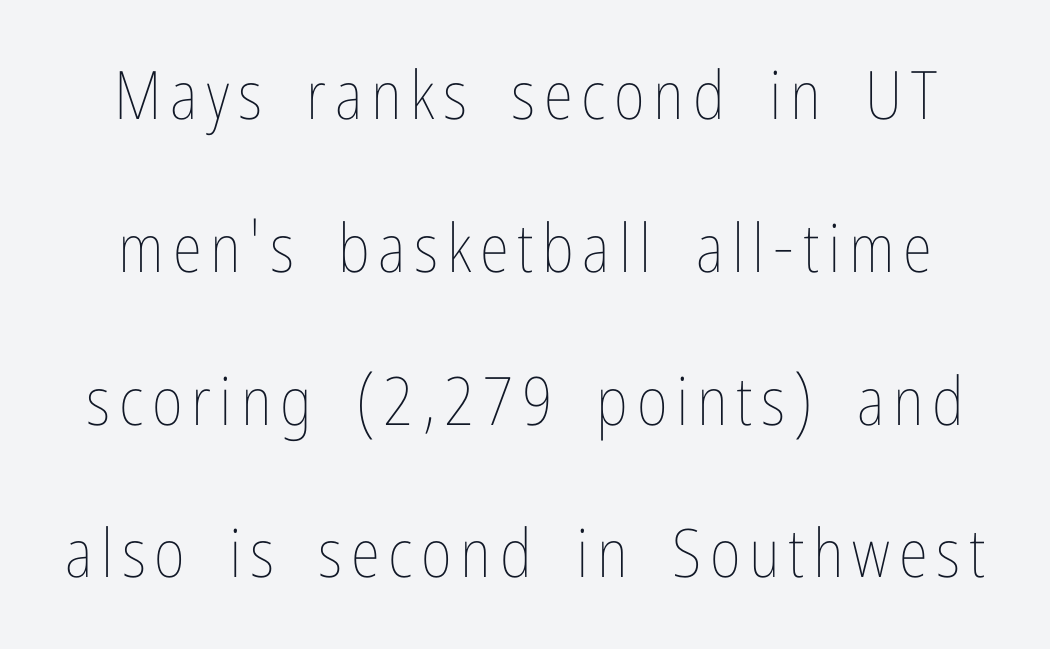
{"italic": "no", "bold": "no", "weight": "thin", "width": "condensed", "stroke_contrast": "low", "x_height": "medium", "monospaced": "no", "underline": "no", "line_spacing": "loose", "line_spacing_ratio": 2.28, "glyph_px": 67}
